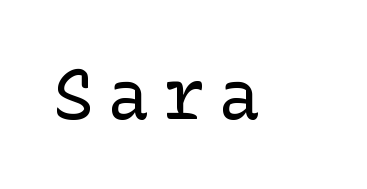
{"serif": "no", "italic": "no", "bold": "no", "weight": "regular", "width": "normal", "stroke_contrast": "low", "x_height": "medium", "underline": "no", "glyph_px": 70}
